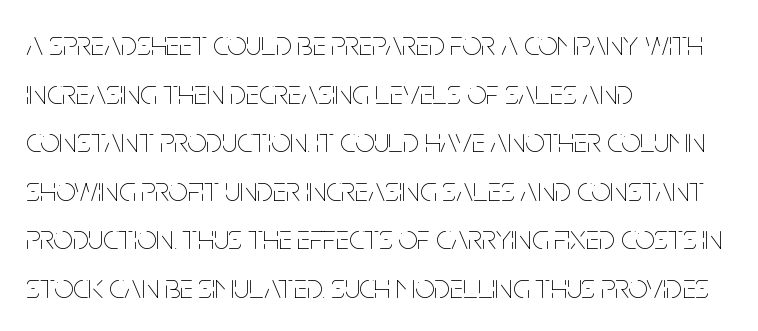
The image shows 34 px thin, condensed type, upright; set left-aligned, normal line spacing (1.43x), normal letter spacing, not underlined; low stroke contrast and a large x-height.
